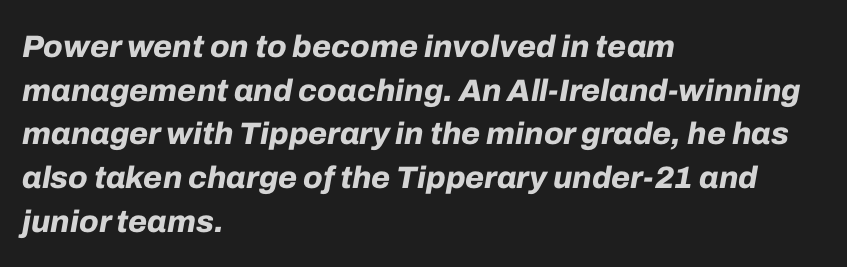
The typesetter chose a ragged-right arrangement here. The face used here has a pronounced slope to its letters. A typesetter would call this zero additional tracking. Each letter keeps its own natural width here, so spacing adapts to shape. These words are printed bold, with thick strokes throughout. Honestly, the row spacing looks completely unremarkable.
